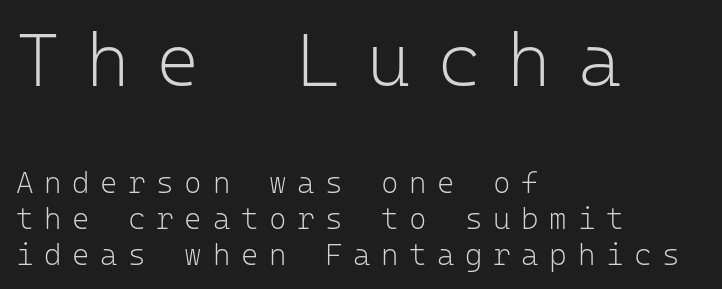
The image shows 75 px light sans-serif type, upright, monospaced; set left-aligned, line spacing 1.19x, unusually wide letter spacing (+0.35 em), not underlined; the first (top) block is 2.5x larger; low stroke contrast and a medium x-height.
